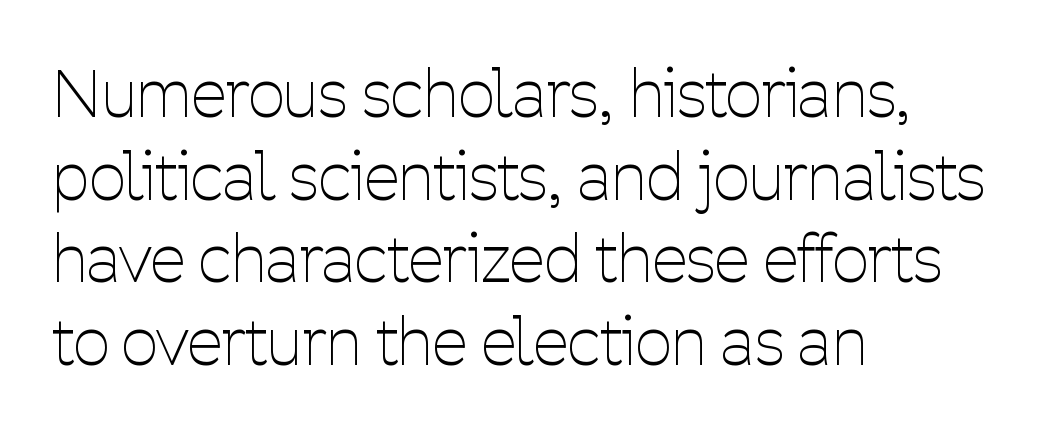
Alignment: flush left. Descenders are the only things crossing below the line. The passage shown is typeset with a sans-serif family. One glance says typical: line gaps are just what's usual.
